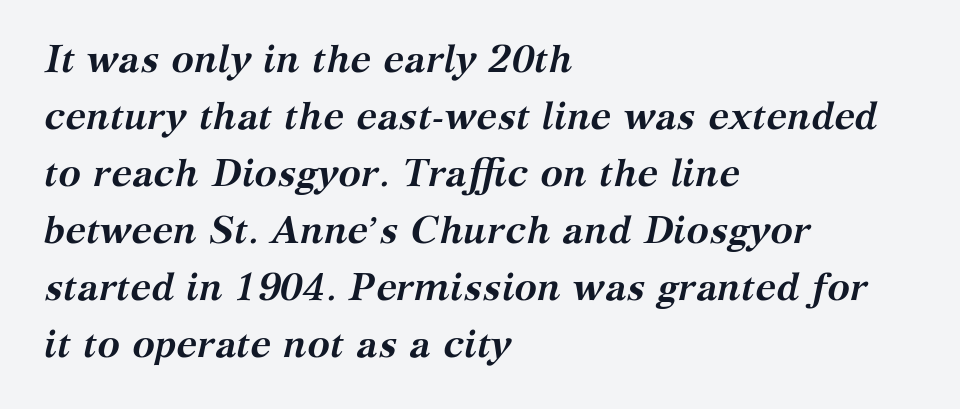
{"serif": "yes", "italic": "yes", "lean": "right", "slant_degrees": 12, "bold": "yes", "weight": "semibold", "width": "normal", "stroke_contrast": "medium", "x_height": "medium", "monospaced": "no", "underline": "no", "align": "left", "line_spacing": "normal", "line_spacing_ratio": 1.5, "letter_spacing": "normal", "letter_spacing_em": 0.0, "glyph_px": 38}
